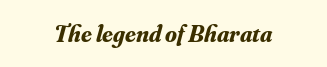
Q: Is the text bold? A: Yes.
Q: Is the text italic (slanted)? A: Yes, it leans right by about 16 degrees.
Q: Is the text underlined? A: No.
Q: Is the spacing between letters normal or unusually wide? A: Normal.
